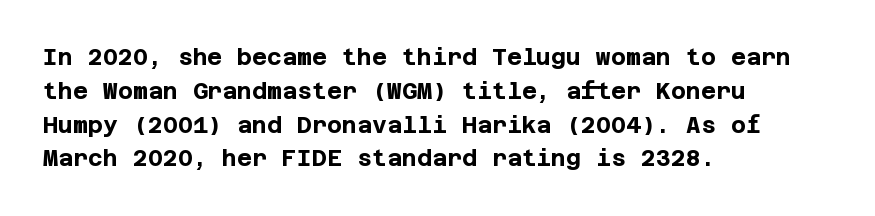
Bold? Absolutely — the strokes are thick and heavy. The setting favours the left margin, as ordinary paragraphs usually do. The font's upright variant was chosen for this text. A bare baseline throughout the passage. Vertical spacing — default.
